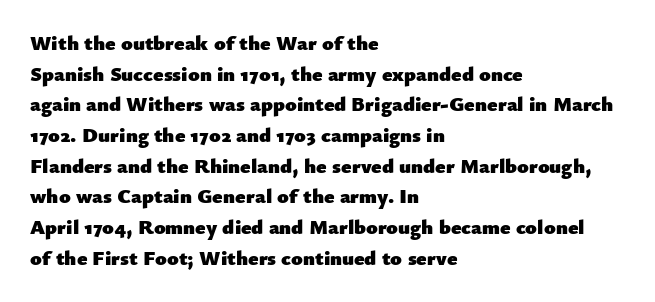
Q: Is the text bold? A: Yes.
Q: Is the text italic (slanted)? A: No, it is upright.
Q: Is the text underlined? A: No.
Q: How is the paragraph aligned? A: Left-aligned.
Q: Is the spacing between letters normal or unusually wide? A: Normal.
Q: Is the spacing between lines tight, normal or loose? A: Normal.
